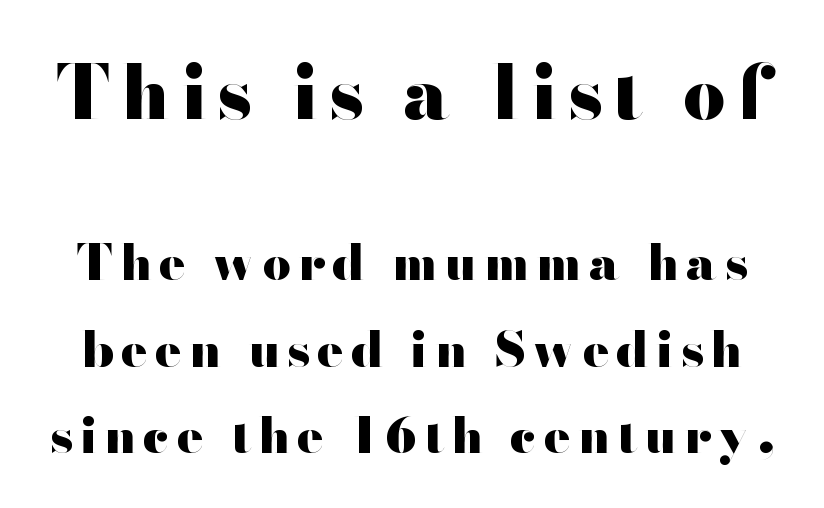
{"serif": "no", "italic": "no", "bold": "yes", "weight": "heavy", "width": "wide", "stroke_contrast": "high", "x_height": "small", "monospaced": "no", "underline": "no", "line_spacing_ratio": 1.76, "larger_block": "first", "size_ratio": 1.51, "glyph_px": 74}
